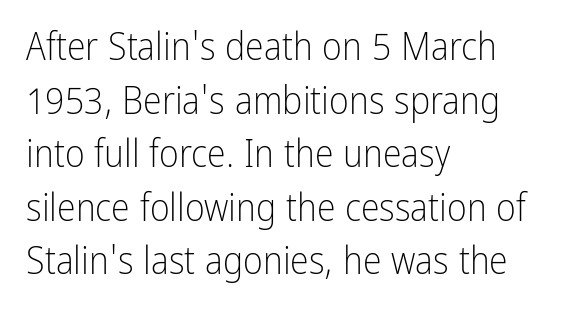
{"serif": "no", "italic": "no", "bold": "no", "weight": "light", "width": "condensed", "stroke_contrast": "low", "x_height": "medium", "monospaced": "no", "underline": "no", "align": "left", "line_spacing": "normal", "line_spacing_ratio": 1.41, "letter_spacing": "normal", "letter_spacing_em": 0.0, "glyph_px": 38}
